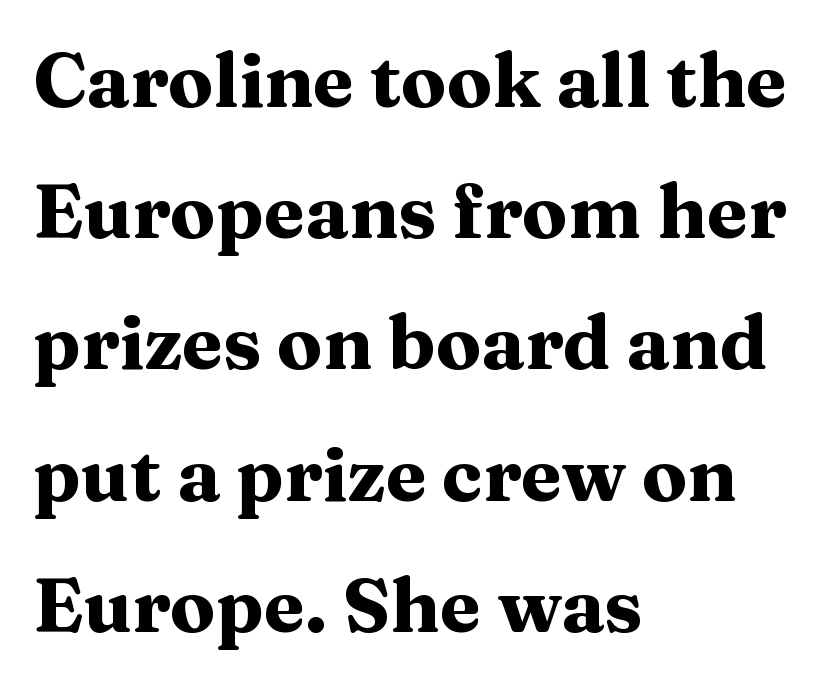
Q: Is the text bold? A: Yes.
Q: Is the text italic (slanted)? A: No, it is upright.
Q: Is the typeface a serif or a sans-serif typeface? A: Serif.
Q: Is the text underlined? A: No.
Q: How is the paragraph aligned? A: Left-aligned.
Q: Is the spacing between letters normal or unusually wide? A: Normal.
Q: Width (condensed, normal, or wide)? A: Wide.
Q: Stroke contrast? A: Medium.
Q: x-height? A: Medium.
Q: Monospaced? A: No.
